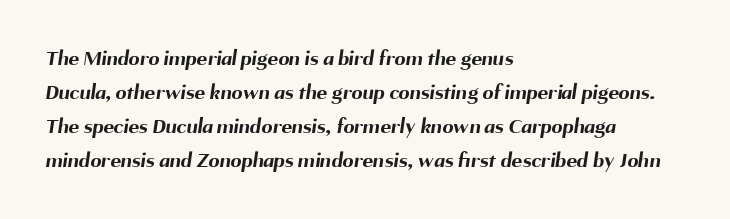
Q: Is the text bold? A: Yes.
Q: Is the text underlined? A: No.
Q: How is the paragraph aligned? A: Left-aligned.
Q: Is the spacing between letters normal or unusually wide? A: Normal.
Q: Is the spacing between lines tight, normal or loose? A: Normal.
